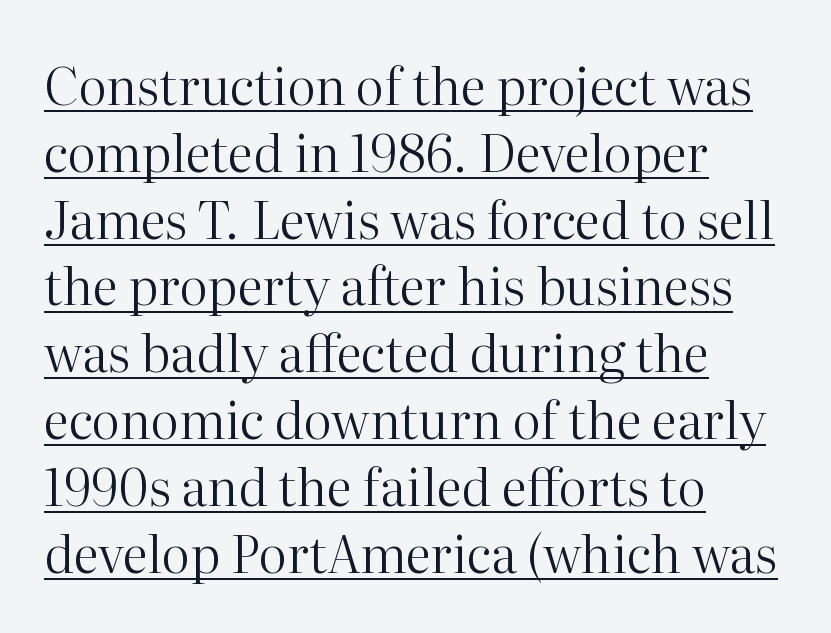
{"serif": "yes", "italic": "no", "bold": "no", "weight": "regular", "width": "normal", "stroke_contrast": "high", "x_height": "medium", "monospaced": "no", "underline": "yes", "align": "left", "line_spacing": "normal", "line_spacing_ratio": 1.31, "letter_spacing": "normal", "letter_spacing_em": 0.0, "glyph_px": 51}
